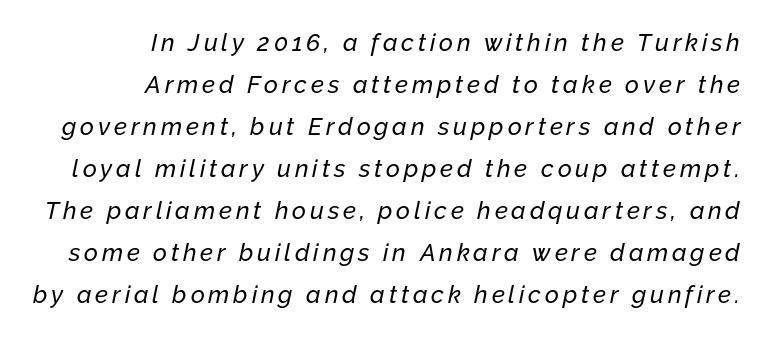
Q: Is the text italic (slanted)? A: Yes, it leans right by about 12 degrees.
Q: Is the text underlined? A: No.
Q: How is the paragraph aligned? A: Right-aligned.
